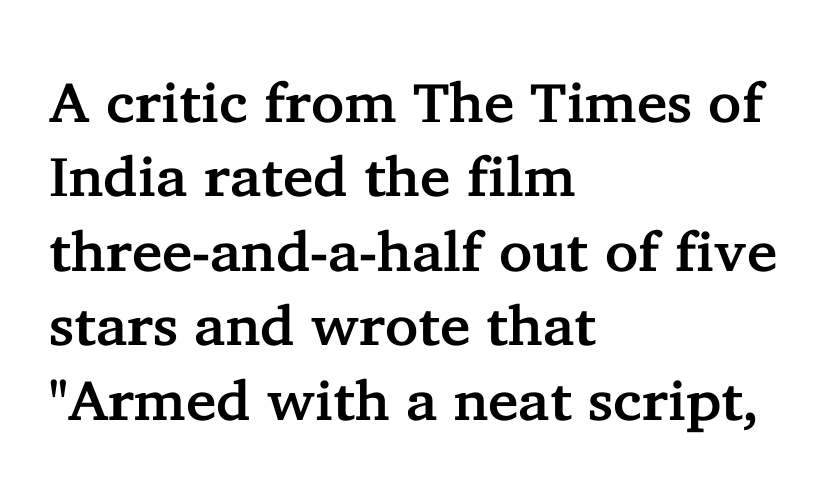
{"serif": "yes", "italic": "no", "width": "normal", "stroke_contrast": "low", "x_height": "medium", "monospaced": "no", "underline": "no", "align": "left", "line_spacing": "normal", "line_spacing_ratio": 1.33, "letter_spacing": "normal", "letter_spacing_em": 0.0, "glyph_px": 56}
